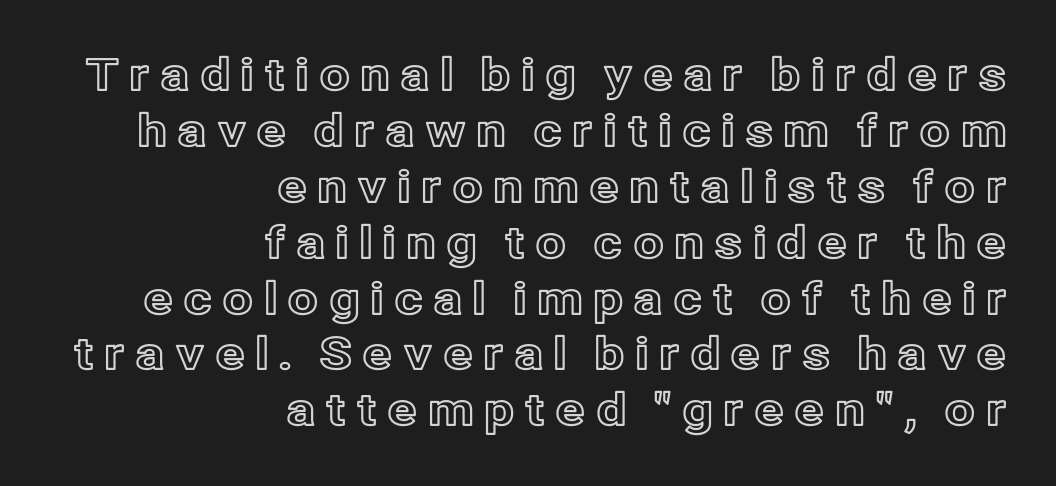
Q: Is the text italic (slanted)? A: No, it is upright.
Q: Is the text underlined? A: No.
Q: How is the paragraph aligned? A: Right-aligned.
Q: Is the spacing between letters normal or unusually wide? A: Unusually wide.
Q: Is the spacing between lines tight, normal or loose? A: Normal.
Q: Width (condensed, normal, or wide)? A: Normal.
Q: x-height? A: Medium.
Q: Monospaced? A: No.
